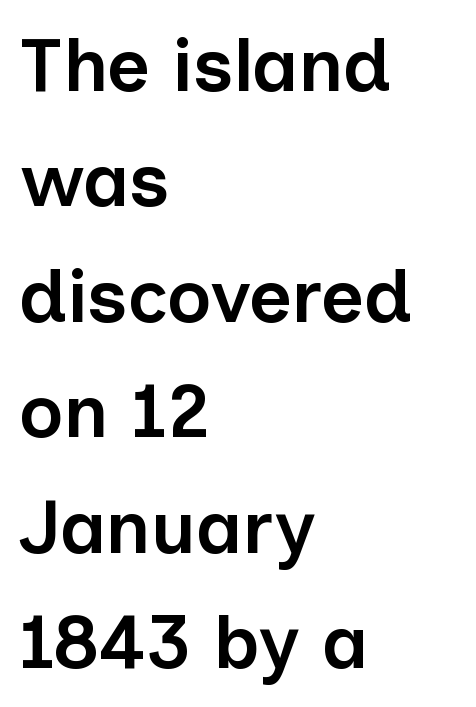
The image shows 75 px semibold sans-serif type, upright; set left-aligned, normal line spacing (1.54x), normal letter spacing, not underlined; low stroke contrast and a medium x-height.
